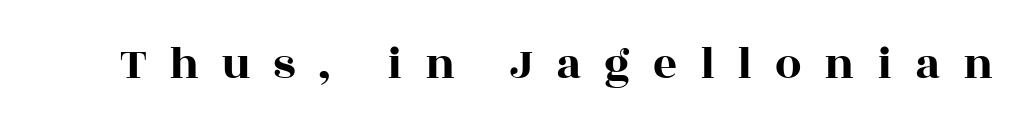
The image shows 47 px wide serif type, upright; set unusually wide letter spacing (+0.48 em), not underlined; a large x-height.
